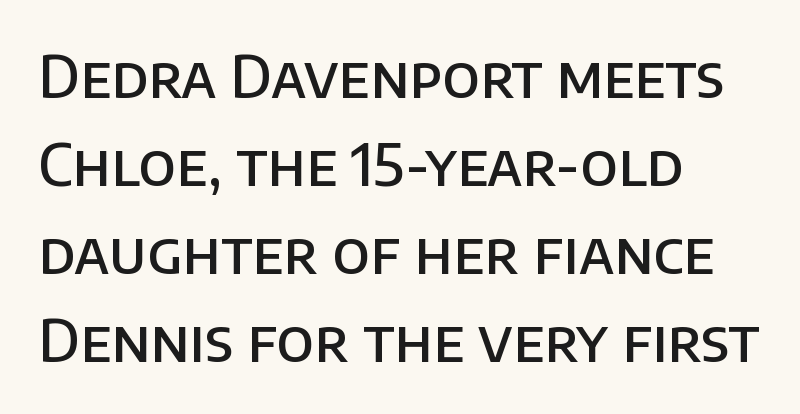
Characters remain perfectly vertical along every line. The glyphs in this specimen are sans serif. The face used here is proportionally spaced, like ordinary book or web type. Alignment: flush left. This is the in-between weight designers call semibold or demi.
